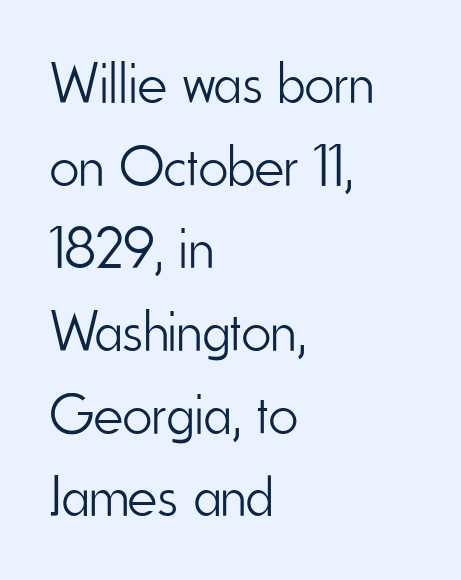
The image shows 57 px light, condensed sans-serif type, upright; set left-aligned, normal line spacing (1.45x), normal letter spacing, not underlined; low stroke contrast and a small x-height.
